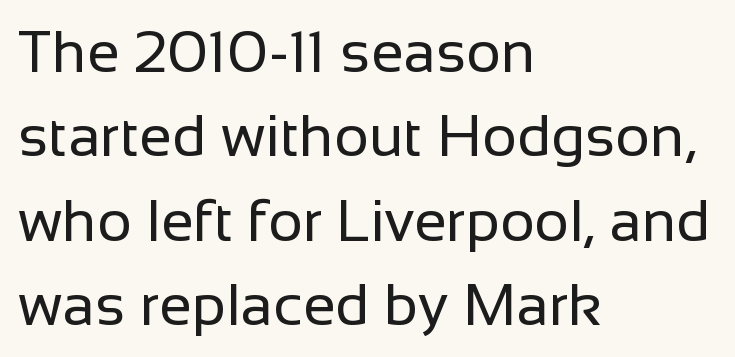
Observe the absence of serifs on each vertical stroke in this sample. You can tell it's not italic because the verticals are truly vertical. Which margin do the lines hug? The left one — the right edge is uneven. Rule under the text: the space is simply empty.
